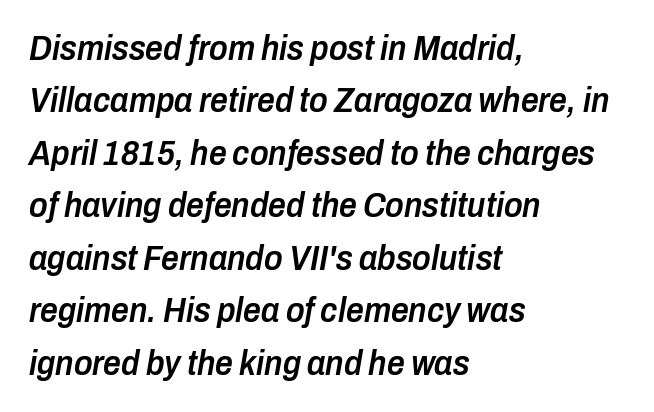
Q: Is the text bold? A: Semi-bold.
Q: Is the text italic (slanted)? A: Yes, it leans right by about 10 degrees.
Q: Is the text underlined? A: No.
Q: How is the paragraph aligned? A: Left-aligned.
Q: Is the spacing between letters normal or unusually wide? A: Normal.
Q: Is the spacing between lines tight, normal or loose? A: Normal.
Q: Width (condensed, normal, or wide)? A: Condensed.
Q: Stroke contrast? A: Low.
Q: x-height? A: Medium.
Q: Monospaced? A: No.
